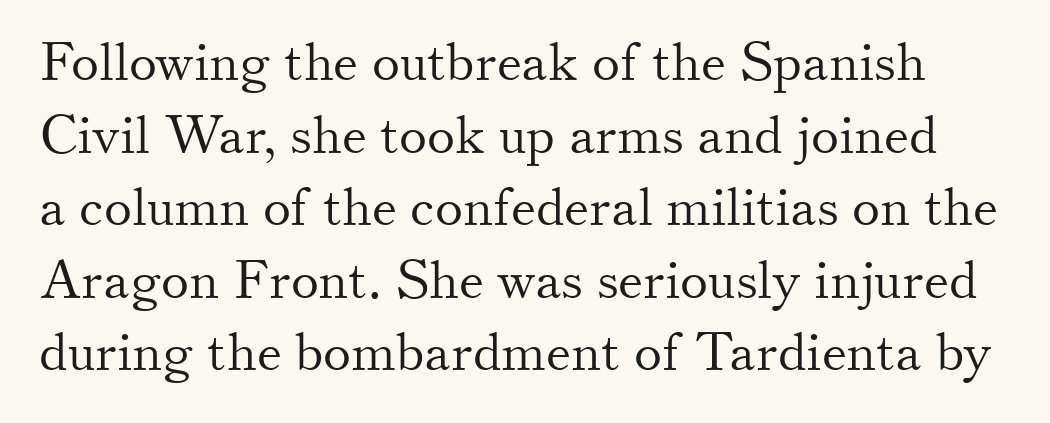
Summary of weight: not heavy and not bold. The rendering uses natural spacing where letterforms have individual widths. Examine the stroke ends and you'll spot serifs. Notice how descenders clear the ascenders below comfortably — that's standard leading. In terms of posture, this sample is upright.
